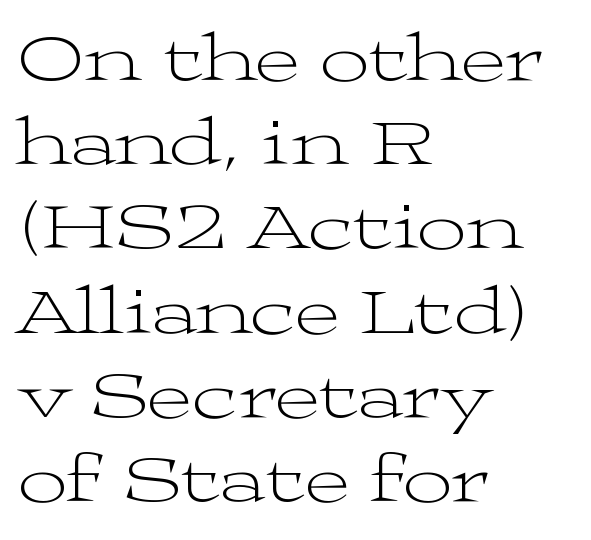
The image shows 69 px light, wide serif type, upright; set left-aligned, line spacing 1.22x, normal letter spacing, not underlined; medium stroke contrast and a medium x-height.
